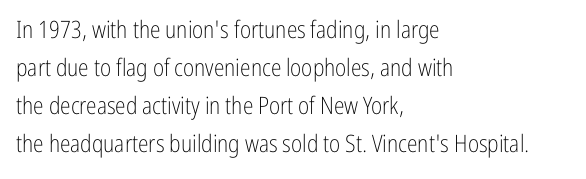
Q: Is the text bold? A: No.
Q: Is the text italic (slanted)? A: No, it is upright.
Q: Is the text underlined? A: No.
Q: How is the paragraph aligned? A: Left-aligned.
Q: Is the spacing between letters normal or unusually wide? A: Normal.
Q: Is the spacing between lines tight, normal or loose? A: Normal.
